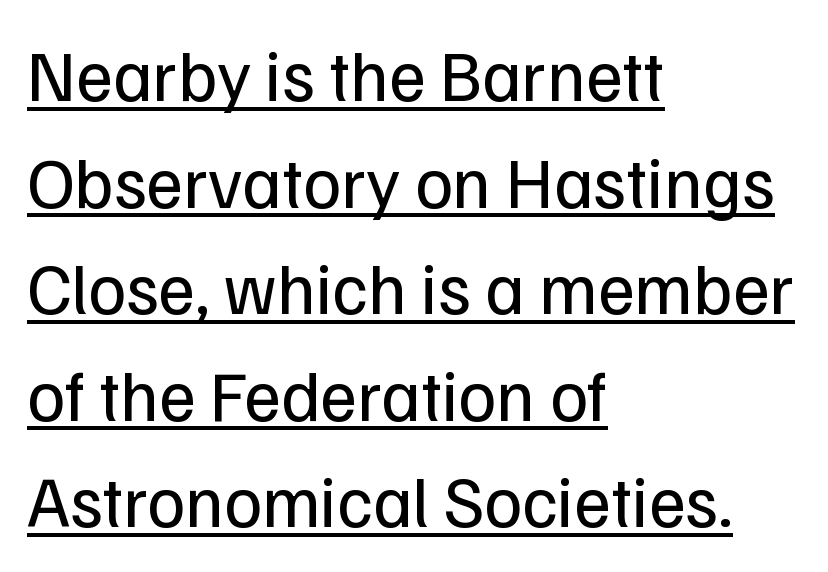
Q: Is the text bold? A: No.
Q: Is the text italic (slanted)? A: No, it is upright.
Q: Is the typeface a serif or a sans-serif typeface? A: Sans-serif.
Q: Is the text underlined? A: Yes.
Q: How is the paragraph aligned? A: Left-aligned.
Q: Is the spacing between letters normal or unusually wide? A: Normal.
Q: Is the spacing between lines tight, normal or loose? A: Normal.
Q: Width (condensed, normal, or wide)? A: Normal.
Q: Stroke contrast? A: Low.
Q: x-height? A: Medium.
Q: Monospaced? A: No.
